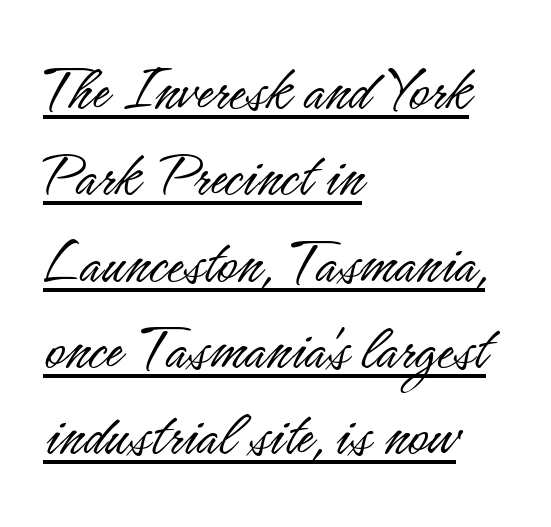
{"serif": "no", "bold": "no", "weight": "light", "width": "condensed", "stroke_contrast": "low", "x_height": "small", "monospaced": "no", "underline": "yes", "align": "left", "line_spacing": "normal", "line_spacing_ratio": 1.27, "letter_spacing": "normal", "letter_spacing_em": 0.0, "glyph_px": 68}
